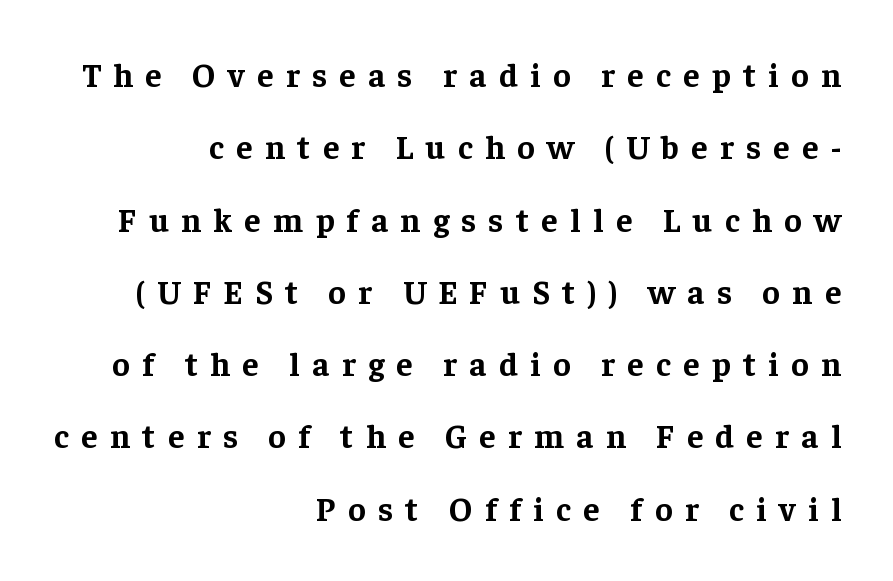
{"serif": "yes", "italic": "no", "bold": "yes", "weight": "bold", "width": "normal", "stroke_contrast": "low", "x_height": "medium", "monospaced": "no", "underline": "no", "align": "right", "line_spacing": "loose", "line_spacing_ratio": 2.19, "letter_spacing": "wide", "letter_spacing_em": 0.38, "glyph_px": 33}
